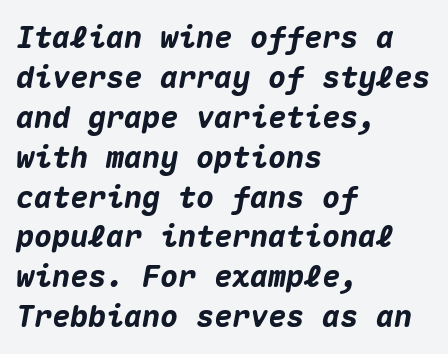
Q: Is the text bold? A: Yes.
Q: Is the text italic (slanted)? A: Yes, it leans right by about 10 degrees.
Q: Is the text underlined? A: No.
Q: How is the paragraph aligned? A: Left-aligned.
Q: Is the spacing between letters normal or unusually wide? A: Normal.
Q: Is the spacing between lines tight, normal or loose? A: Normal.
Q: Width (condensed, normal, or wide)? A: Normal.
Q: Stroke contrast? A: Medium.
Q: x-height? A: Medium.
Q: Monospaced? A: Yes.
